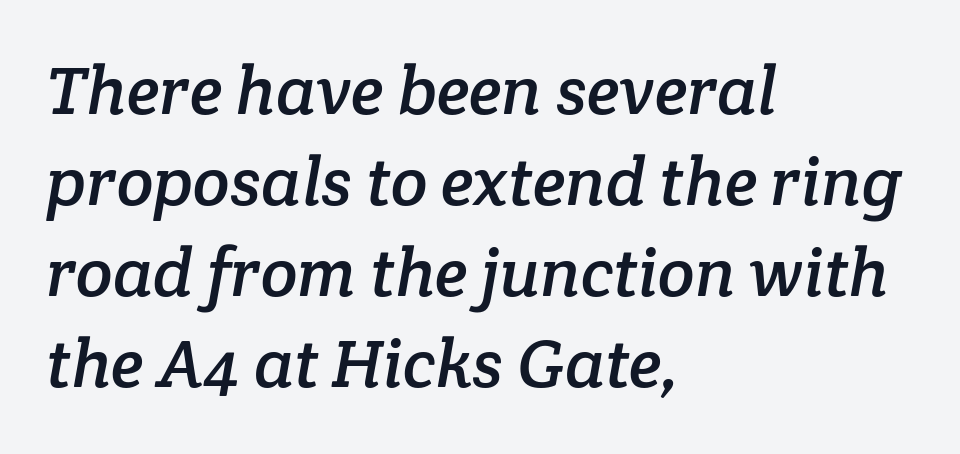
The image shows 68 px serif type; set left-aligned, normal line spacing (1.34x), normal letter spacing, not underlined; low stroke contrast and a medium x-height.
